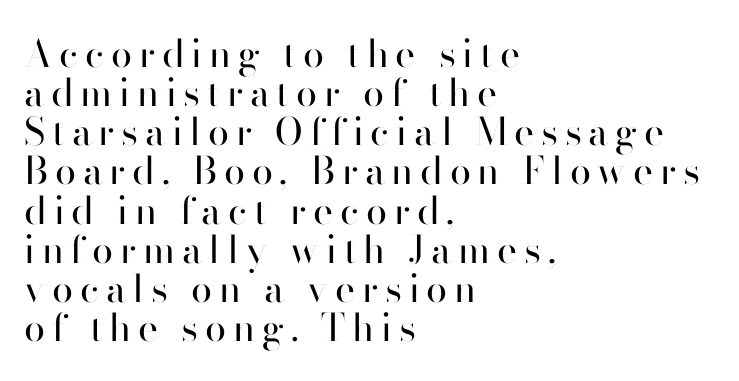
Q: Is the text bold? A: No.
Q: Is the text italic (slanted)? A: No, it is upright.
Q: Is the typeface a serif or a sans-serif typeface? A: Sans-serif.
Q: Is the text underlined? A: No.
Q: How is the paragraph aligned? A: Left-aligned.
Q: Is the spacing between lines tight, normal or loose? A: Tight.
Q: Width (condensed, normal, or wide)? A: Normal.
Q: Stroke contrast? A: High.
Q: x-height? A: Small.
Q: Monospaced? A: No.
